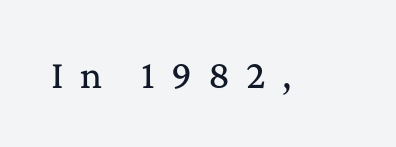
Q: Is the text italic (slanted)? A: No, it is upright.
Q: Is the typeface a serif or a sans-serif typeface? A: Serif.
Q: Is the text underlined? A: No.
Q: Is the spacing between letters normal or unusually wide? A: Unusually wide.
Q: Width (condensed, normal, or wide)? A: Normal.
Q: Stroke contrast? A: Medium.
Q: x-height? A: Medium.
Q: Monospaced? A: No.
